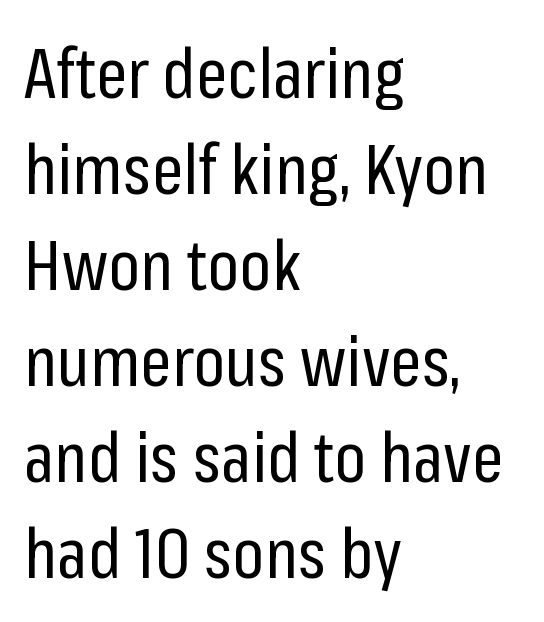
{"serif": "no", "italic": "no", "bold": "no", "weight": "regular", "width": "condensed", "stroke_contrast": "low", "x_height": "medium", "monospaced": "no", "underline": "no", "align": "left", "line_spacing": "normal", "line_spacing_ratio": 1.39, "letter_spacing": "normal", "letter_spacing_em": 0.0, "glyph_px": 69}
